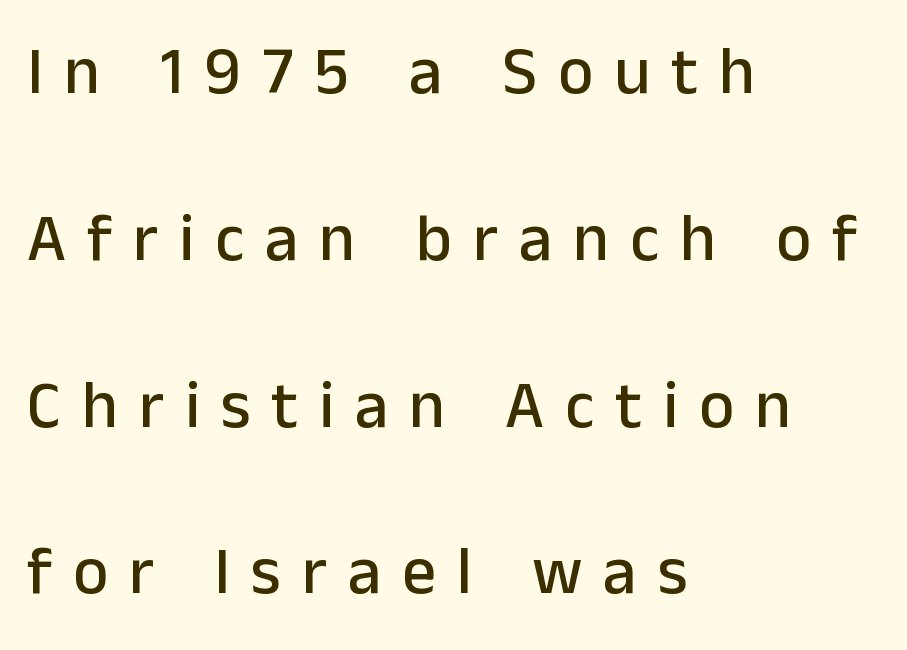
The image shows 67 px sans-serif type, upright; set left-aligned, loose line spacing (2.49x), unusually wide letter spacing (+0.31 em), not underlined; low stroke contrast and a medium x-height.
